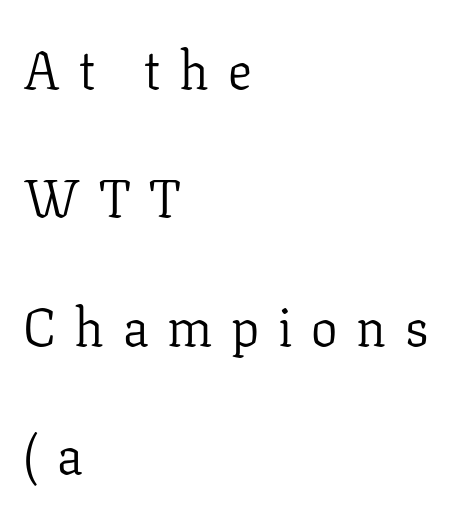
The image shows 53 px light serif type, upright; set left-aligned, loose line spacing (2.42x), unusually wide letter spacing (+0.35 em), not underlined; low stroke contrast and a medium x-height.
